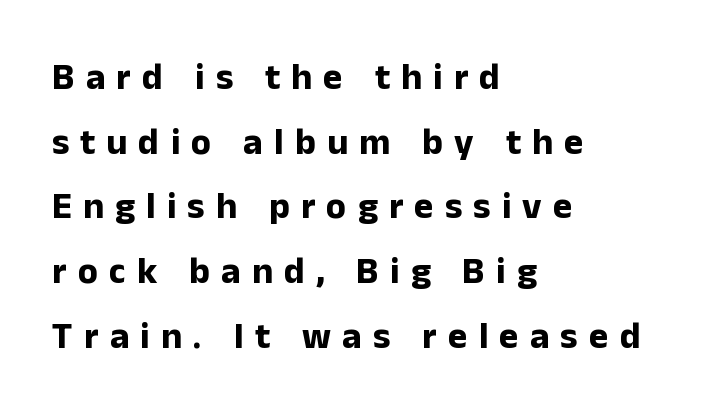
A typesetter would call this proportional, since set widths differ per character. You can tell it's not italic because the verticals are truly vertical. Is this a sans? Yes — the strokes have no serifs. These lines have a slow, spaced-out rhythm from letter to letter. The baseline area is clear. Stroke thickness is high; the sample reads as a true bold.
